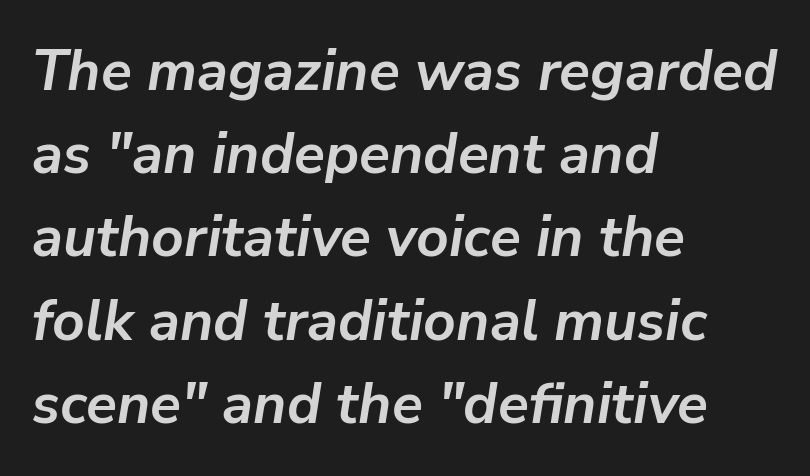
The image shows 57 px semibold type, italic (leaning right); set left-aligned, normal line spacing (1.46x), normal letter spacing, not underlined; low stroke contrast and a medium x-height.
